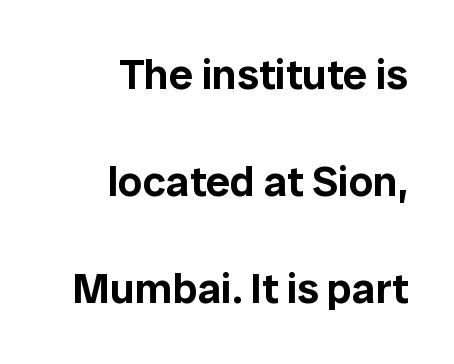
{"serif": "no", "italic": "no", "width": "normal", "stroke_contrast": "low", "x_height": "medium", "monospaced": "no", "underline": "no", "align": "right", "line_spacing": "loose", "line_spacing_ratio": 2.49, "letter_spacing": "normal", "letter_spacing_em": 0.0, "glyph_px": 43}
